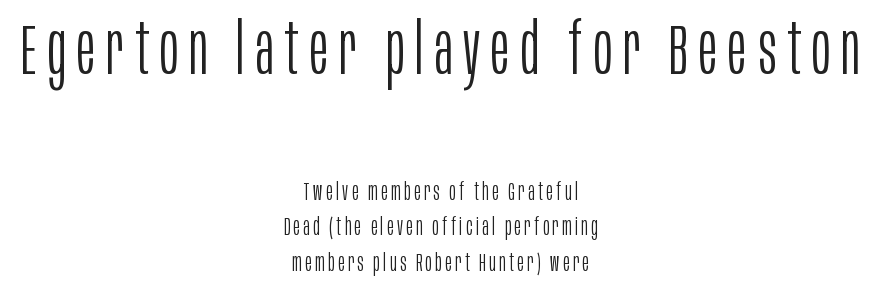
The image shows 71 px light, condensed sans-serif type, upright; set centered, normal line spacing (1.49x), not underlined; the first (top) block is 2.96x larger; low stroke contrast and a large x-height.
